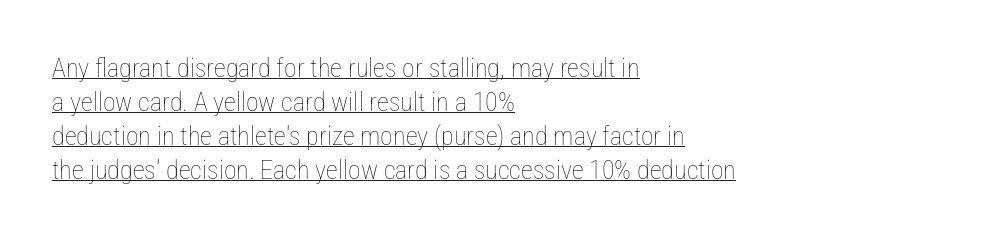
Q: Is the text bold? A: No.
Q: Is the text italic (slanted)? A: No, it is upright.
Q: Is the text underlined? A: Yes.
Q: How is the paragraph aligned? A: Left-aligned.
Q: Is the spacing between letters normal or unusually wide? A: Normal.
Q: Is the spacing between lines tight, normal or loose? A: Normal.
